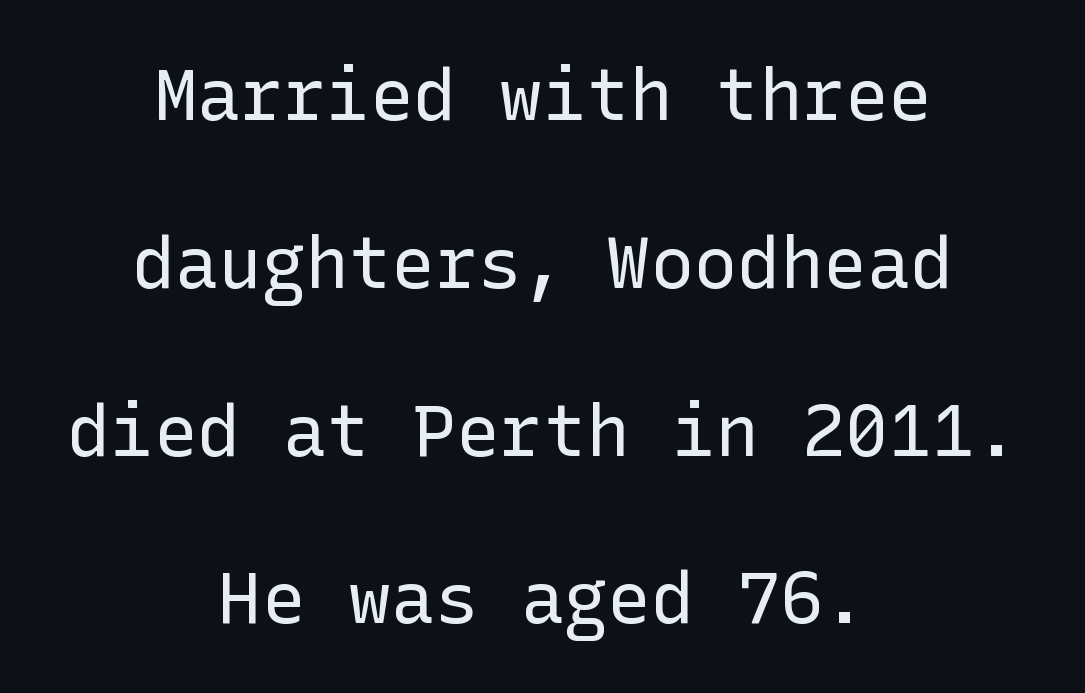
The image shows 72 px regular-weight sans-serif type, upright; set centered, loose line spacing (2.33x), normal letter spacing, not underlined; low stroke contrast and a medium x-height.
